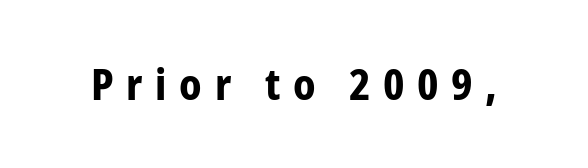
Q: Is the text bold? A: Yes.
Q: Is the text italic (slanted)? A: No, it is upright.
Q: Is the typeface a serif or a sans-serif typeface? A: Sans-serif.
Q: Is the text underlined? A: No.
Q: Is the spacing between letters normal or unusually wide? A: Unusually wide.
Q: Width (condensed, normal, or wide)? A: Condensed.
Q: Stroke contrast? A: Low.
Q: x-height? A: Medium.
Q: Monospaced? A: No.
